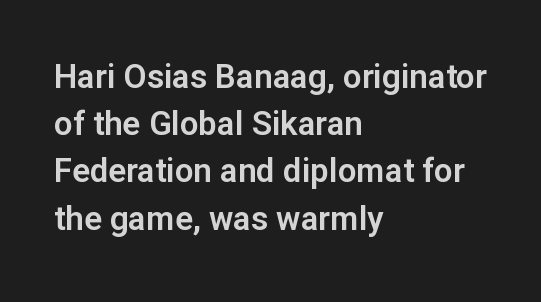
Q: Is the text italic (slanted)? A: No, it is upright.
Q: Is the typeface a serif or a sans-serif typeface? A: Sans-serif.
Q: Is the text underlined? A: No.
Q: How is the paragraph aligned? A: Left-aligned.
Q: Is the spacing between letters normal or unusually wide? A: Normal.
Q: Is the spacing between lines tight, normal or loose? A: Normal.
Q: Width (condensed, normal, or wide)? A: Normal.
Q: Stroke contrast? A: Low.
Q: x-height? A: Medium.
Q: Monospaced? A: No.
